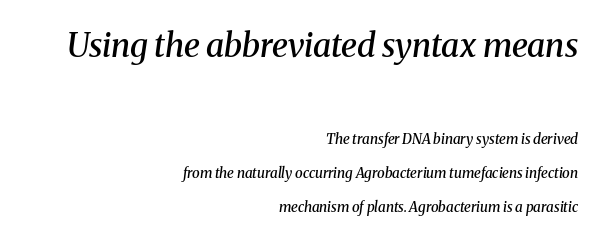
{"serif": "yes", "italic": "yes", "lean": "right", "slant_degrees": 8, "bold": "semi", "weight": "semibold", "width": "normal", "stroke_contrast": "medium", "x_height": "medium", "monospaced": "no", "underline": "no", "align": "right", "line_spacing": "loose", "line_spacing_ratio": 2.42, "letter_spacing": "normal", "letter_spacing_em": 0.0, "larger_block": "first", "size_ratio": 2.36, "glyph_px": 33}
